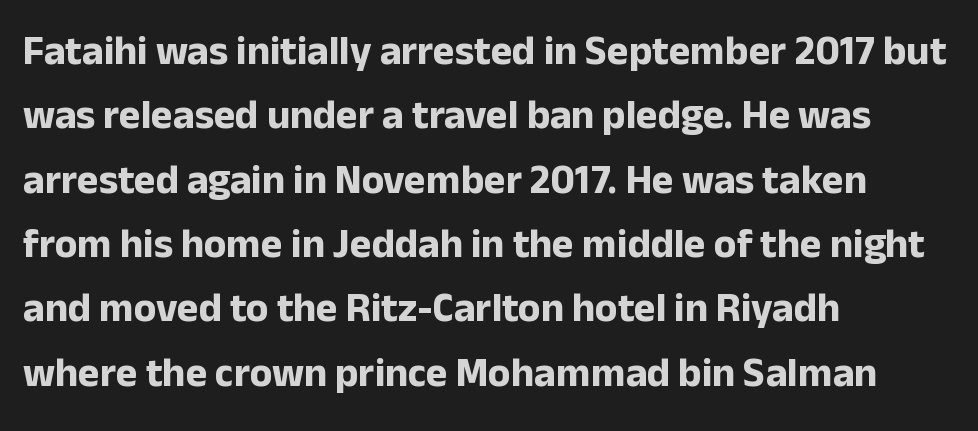
A typesetter would call this leading conventional body-copy spacing. This rendering leaves character spacing at its baseline value. Descenders hang freely into open space. The lines in this sample share a left origin and differ only in where they stop. These lines are composed in type without serifs.
